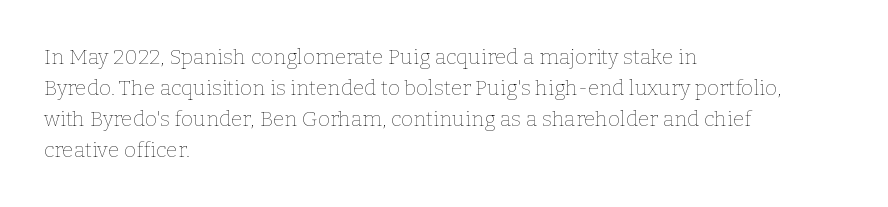
The image shows 21 px text type, upright; set left-aligned, normal line spacing (1.47x), normal letter spacing, not underlined.
